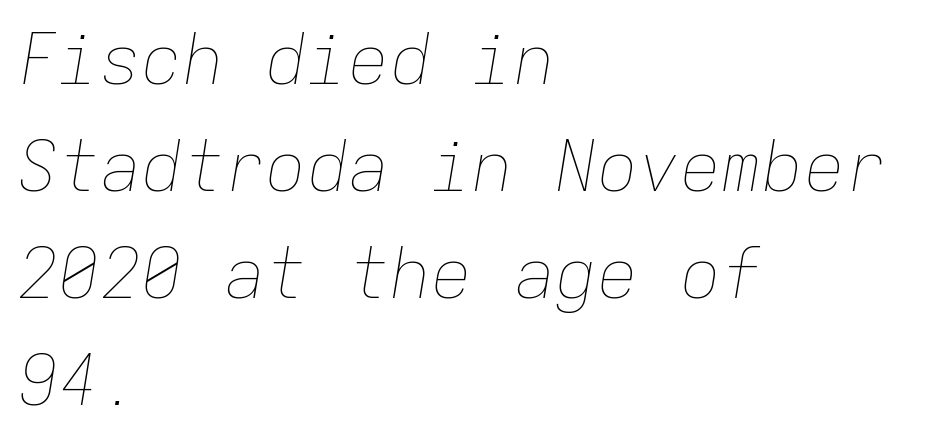
The image shows 69 px thin type, italic (leaning right), monospaced; set left-aligned, normal line spacing (1.55x), normal letter spacing, not underlined; low stroke contrast and a medium x-height.
